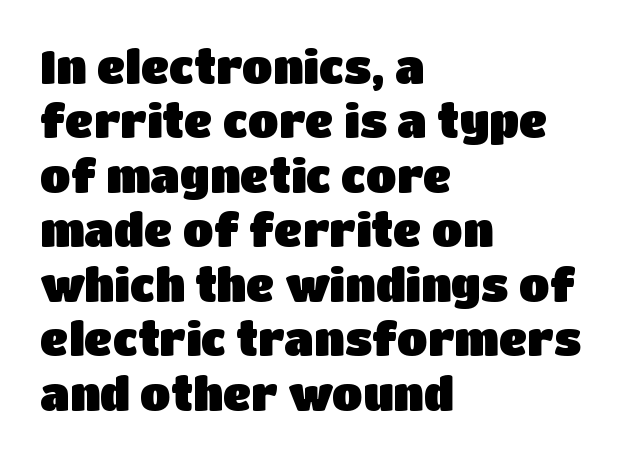
{"serif": "no", "italic": "no", "width": "normal", "stroke_contrast": "low", "x_height": "large", "monospaced": "no", "underline": "no", "align": "left", "line_spacing_ratio": 1.21, "letter_spacing": "normal", "letter_spacing_em": 0.0, "glyph_px": 45}
